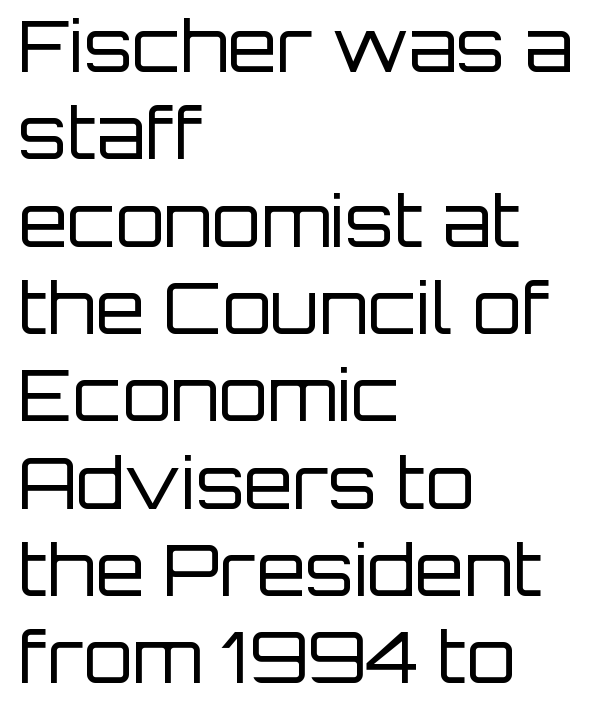
{"serif": "no", "italic": "no", "bold": "no", "weight": "regular", "width": "normal", "stroke_contrast": "low", "x_height": "large", "monospaced": "no", "underline": "no", "align": "left", "line_spacing_ratio": 1.23, "letter_spacing": "normal", "letter_spacing_em": 0.0, "glyph_px": 71}
